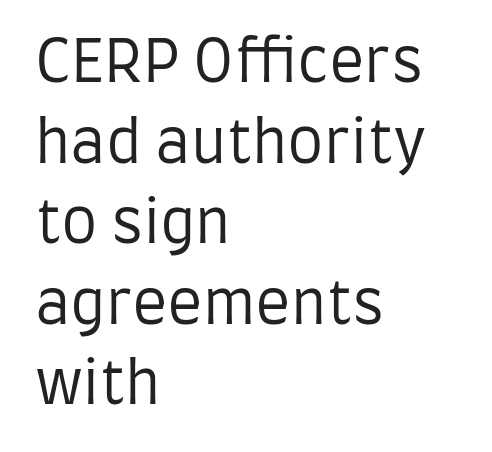
This sample uses plain, unmodified letter spacing. The passage is arranged the way most books set body copy — flush left. Lines of text with bare space underneath. The axis of the letterforms is exactly vertical.
